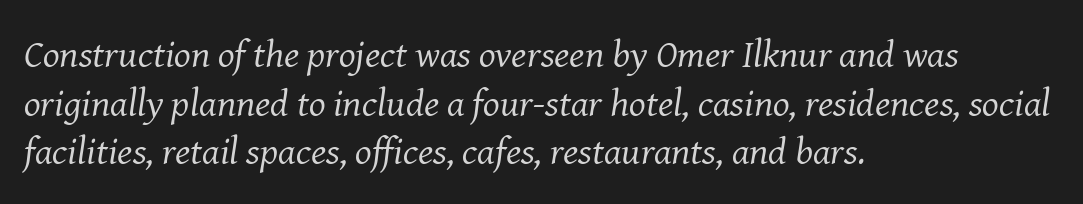
Q: Is the text bold? A: No.
Q: Is the text italic (slanted)? A: Yes, it leans right by about 8 degrees.
Q: Is the typeface a serif or a sans-serif typeface? A: Serif.
Q: Is the text underlined? A: No.
Q: How is the paragraph aligned? A: Left-aligned.
Q: Is the spacing between letters normal or unusually wide? A: Normal.
Q: Is the spacing between lines tight, normal or loose? A: Normal.
Q: Width (condensed, normal, or wide)? A: Normal.
Q: Stroke contrast? A: Medium.
Q: x-height? A: Medium.
Q: Monospaced? A: No.
